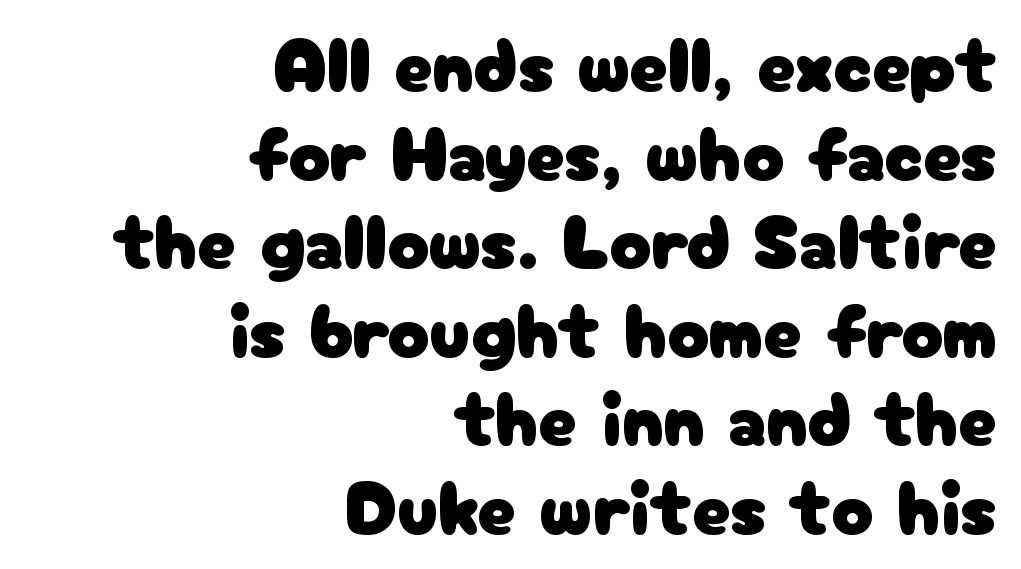
{"serif": "no", "italic": "no", "width": "normal", "stroke_contrast": "low", "x_height": "medium", "monospaced": "no", "underline": "no", "align": "right", "line_spacing": "tight", "line_spacing_ratio": 1.15, "letter_spacing": "normal", "letter_spacing_em": 0.0, "glyph_px": 77}
